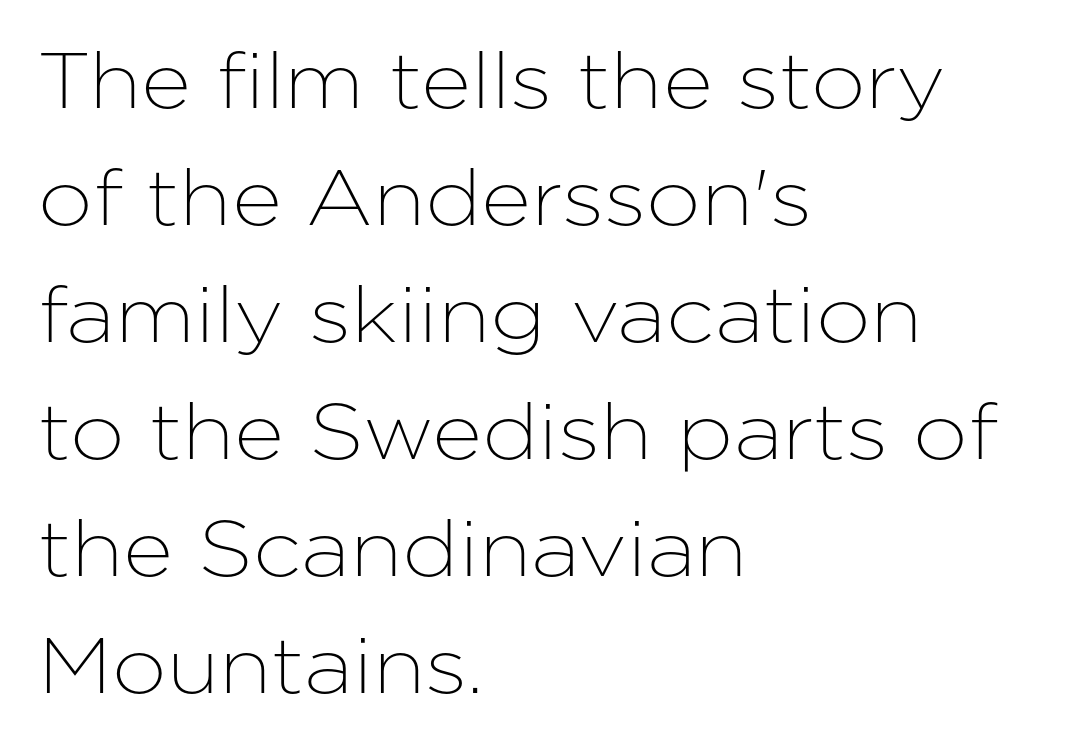
A sans-serif font was chosen for this passage. Do the characters align in a grid? No, the font is proportional. The gap between lines stays unmarked. The paragraph has a hard left edge and a soft right edge. These lines were composed using upright roman letters. Students, observe: this is what conventionally led text looks like.
